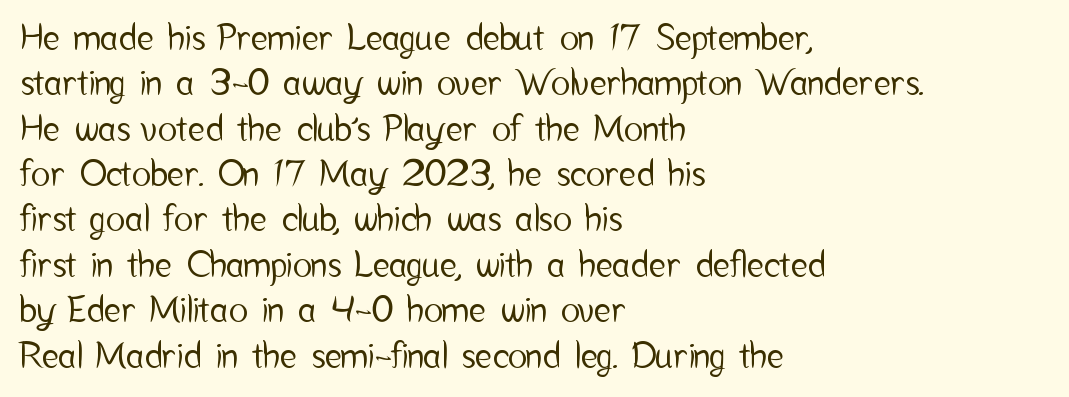
The typeface chosen for these lines omits serifs. The letters stand straight up with perfectly vertical stems. Horizontal alignment here is leftward, the default for most running prose. Just letters on the line, the space beneath them empty. In terms of letterspacing, this is plain default setting.
